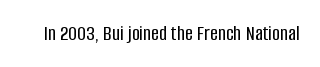
Tall strokes in this sample are plumb rather than angled. Short note: letters normally spaced. Lines of text with bare space underneath.
